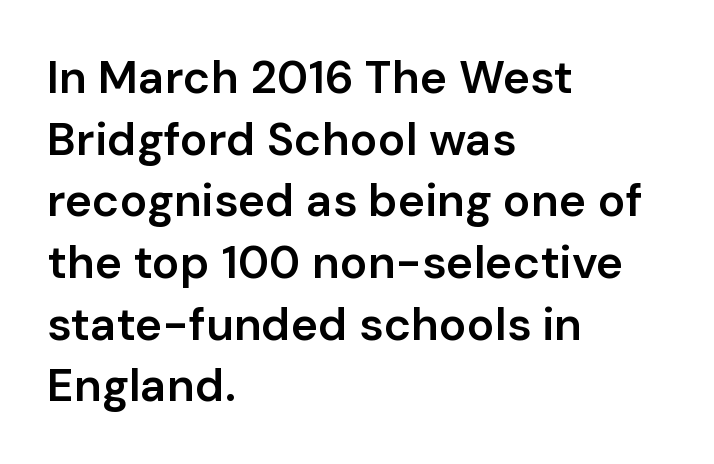
The rendering anchors every line to the left-hand side. It's the straight-up-and-down kind of type. Here the glyphs are tracked normally, forming tight word shapes. Classification — sans serif. Its strokes are somewhat broadened, the hallmark of semibold type.
